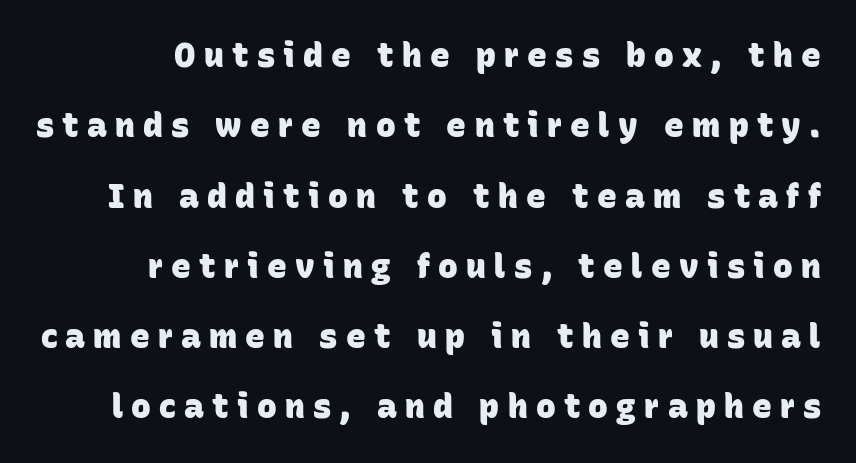
The image shows 33 px heavy sans-serif type; set loose line spacing (2.13x), unusually wide letter spacing (+0.25 em), not underlined; low stroke contrast and a large x-height.
